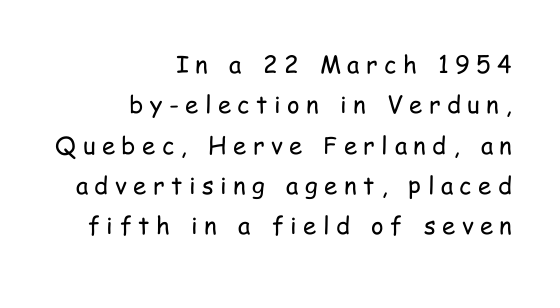
Q: Is the text bold? A: No.
Q: Is the text italic (slanted)? A: No, it is upright.
Q: Is the text underlined? A: No.
Q: How is the paragraph aligned? A: Right-aligned.
Q: Is the spacing between letters normal or unusually wide? A: Unusually wide.
Q: Is the spacing between lines tight, normal or loose? A: Normal.
